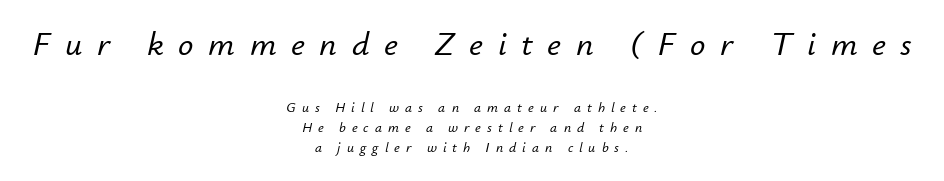
The image shows 34 px text type, italic (leaning right); set centered, normal line spacing (1.41x), unusually wide letter spacing (+0.43 em), not underlined; the first (top) block is 2.43x larger; low stroke contrast and a small x-height.
